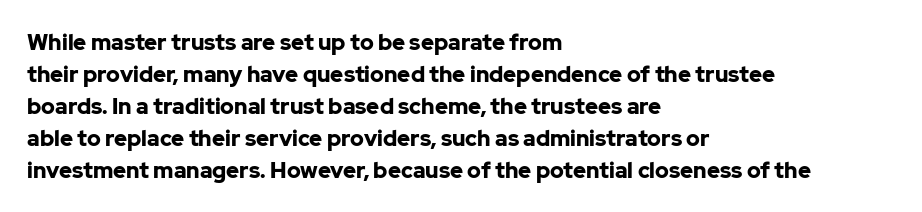
Q: Is the text bold? A: Yes.
Q: Is the text italic (slanted)? A: No, it is upright.
Q: Is the text underlined? A: No.
Q: How is the paragraph aligned? A: Left-aligned.
Q: Is the spacing between letters normal or unusually wide? A: Normal.
Q: Is the spacing between lines tight, normal or loose? A: Normal.
